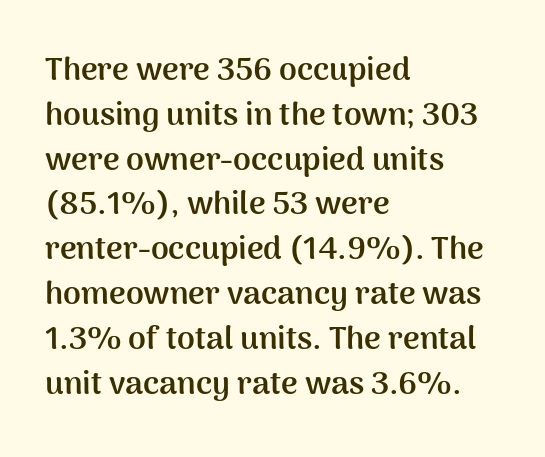
The image shows 32 px semibold sans-serif type, upright; set left-aligned, normal line spacing (1.4x), normal letter spacing, not underlined; medium stroke contrast and a medium x-height.
